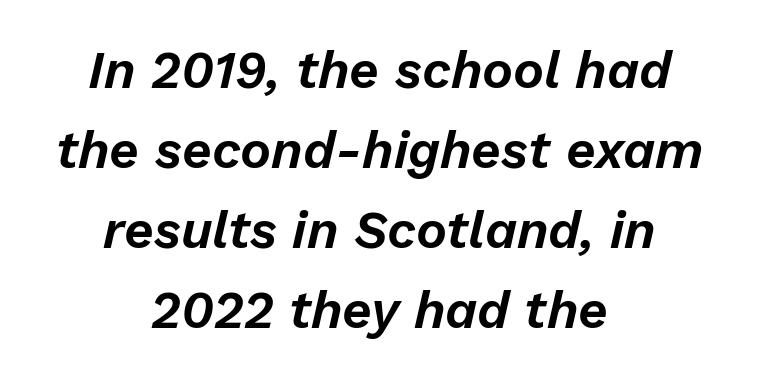
The image shows 52 px text type, italic (leaning right); set centered, normal line spacing (1.54x), normal letter spacing, not underlined; low stroke contrast and a medium x-height.
